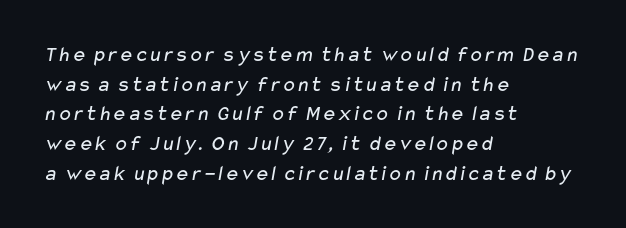
The image shows 22 px text type; set left-aligned, normal line spacing (1.35x), normal letter spacing, not underlined.
